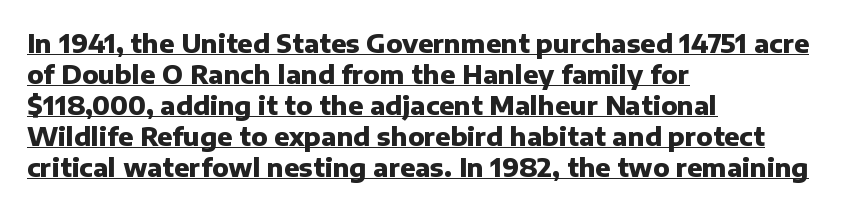
Q: Is the text bold? A: Yes.
Q: Is the text italic (slanted)? A: No, it is upright.
Q: Is the text underlined? A: Yes.
Q: How is the paragraph aligned? A: Left-aligned.
Q: Is the spacing between letters normal or unusually wide? A: Normal.
